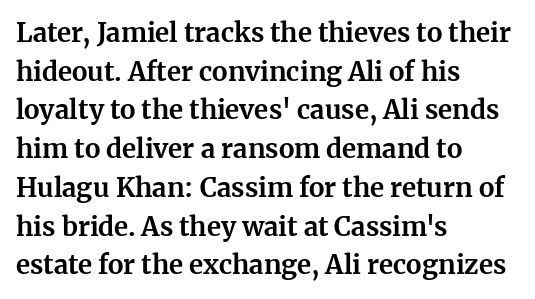
The image shows 26 px bold type, upright; set left-aligned, normal line spacing (1.49x), normal letter spacing, not underlined.
